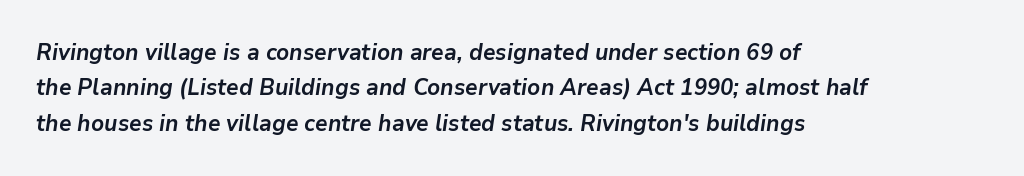
The image shows 23 px bold type, italic (leaning right); set left-aligned, normal line spacing (1.54x), normal letter spacing, not underlined.
